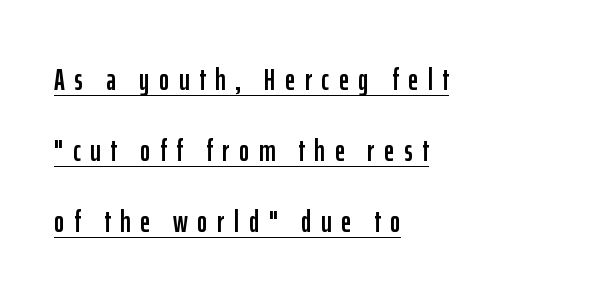
Q: Is the text italic (slanted)? A: No, it is upright.
Q: Is the typeface a serif or a sans-serif typeface? A: Sans-serif.
Q: Is the text underlined? A: Yes.
Q: How is the paragraph aligned? A: Left-aligned.
Q: Is the spacing between letters normal or unusually wide? A: Unusually wide.
Q: Is the spacing between lines tight, normal or loose? A: Loose.
Q: Width (condensed, normal, or wide)? A: Condensed.
Q: Stroke contrast? A: Low.
Q: x-height? A: Medium.
Q: Monospaced? A: No.
